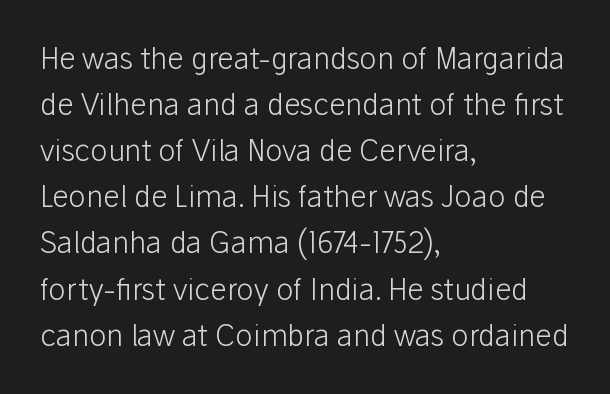
{"serif": "no", "italic": "no", "bold": "no", "weight": "light", "width": "normal", "stroke_contrast": "low", "x_height": "medium", "monospaced": "no", "underline": "no", "align": "left", "line_spacing": "normal", "line_spacing_ratio": 1.59, "letter_spacing": "normal", "letter_spacing_em": 0.0, "glyph_px": 29}
